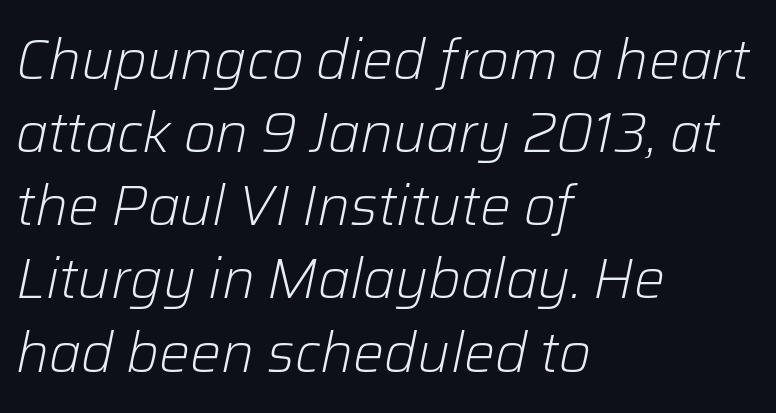
The image shows 55 px light type, italic (leaning right); set left-aligned, normal line spacing (1.33x), normal letter spacing, not underlined; low stroke contrast and a medium x-height.
